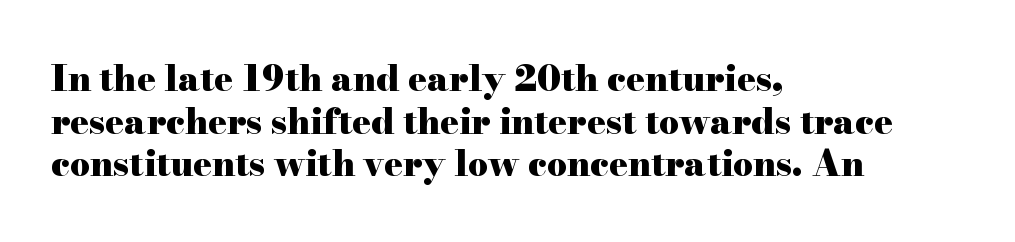
{"serif": "yes", "italic": "no", "bold": "yes", "weight": "heavy", "width": "wide", "stroke_contrast": "high", "x_height": "small", "monospaced": "no", "underline": "no", "align": "left", "line_spacing_ratio": 1.22, "letter_spacing": "normal", "letter_spacing_em": 0.0, "glyph_px": 35}
